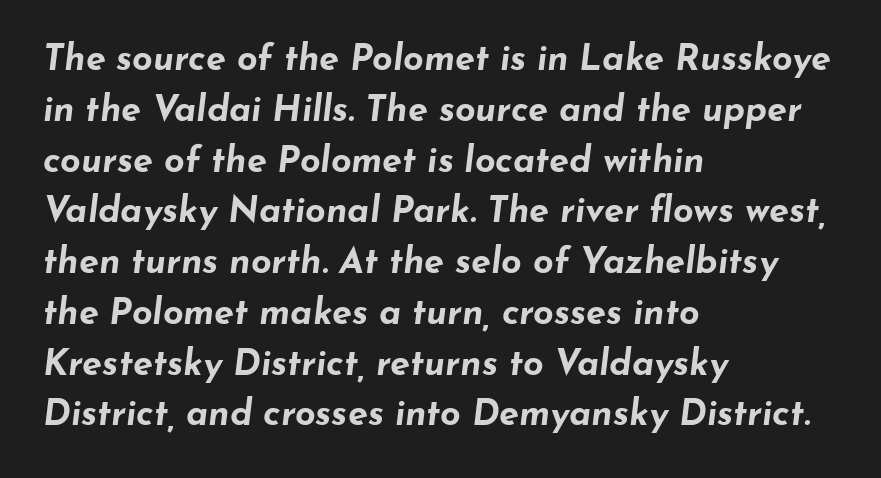
The glyphs are unaccompanied by any horizontal stroke below them. Would a proofreader flag this as italicized? Yes. A typesetter would call this proportional, since set widths differ per character. Interline gaps are of average width in this sample. The compositor pushed each line to the left boundary. Here the glyphs are tracked normally, forming tight word shapes.
